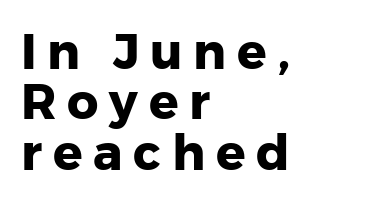
The image shows 49 px heavy sans-serif type, upright; set left-aligned, tight line spacing (1.03x), unusually wide letter spacing (+0.22 em), not underlined; low stroke contrast and a medium x-height.
